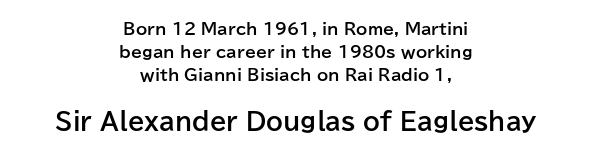
The image shows 24 px bold type, upright; set centered, normal line spacing (1.44x), normal letter spacing, not underlined; the second (bottom) block is 1.5x larger.
